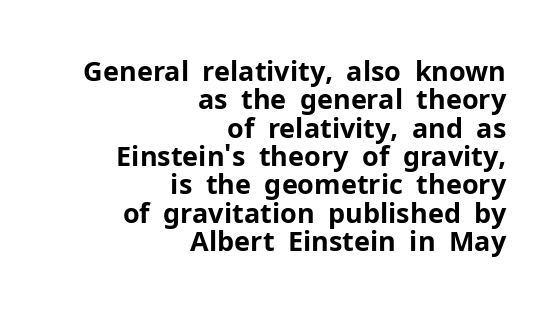
Q: Is the text bold? A: Yes.
Q: Is the text italic (slanted)? A: No, it is upright.
Q: Is the text underlined? A: No.
Q: How is the paragraph aligned? A: Right-aligned.
Q: Is the spacing between letters normal or unusually wide? A: Normal.
Q: Is the spacing between lines tight, normal or loose? A: Tight.
